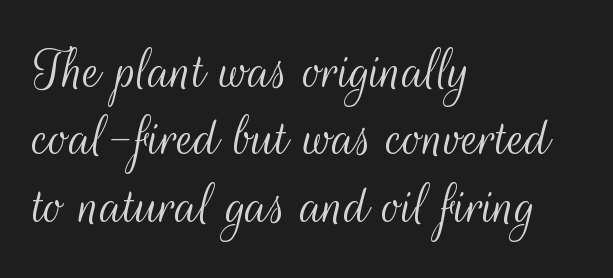
The image shows 63 px light, condensed sans-serif type; set left-aligned, tight line spacing (1.07x), normal letter spacing, not underlined; medium stroke contrast and a small x-height.
